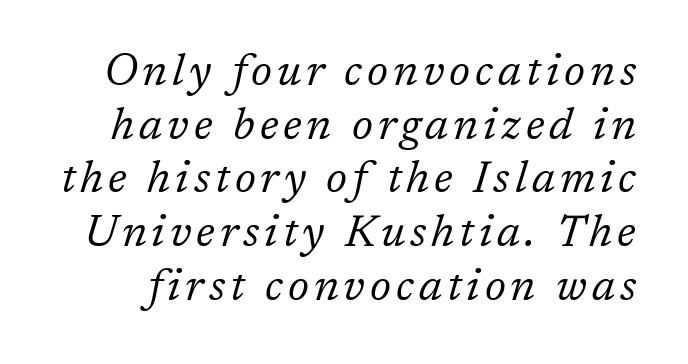
{"serif": "yes", "italic": "yes", "lean": "right", "slant_degrees": 17, "bold": "no", "weight": "regular", "width": "normal", "stroke_contrast": "low", "x_height": "medium", "monospaced": "no", "underline": "no", "line_spacing_ratio": 1.22, "glyph_px": 44}
